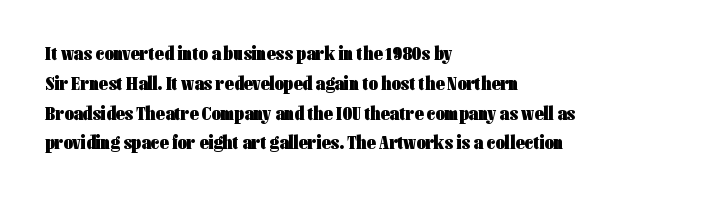
{"italic": "no", "bold": "yes", "underline": "no", "align": "left", "line_spacing": "normal", "line_spacing_ratio": 1.49, "letter_spacing": "normal", "letter_spacing_em": 0.0, "glyph_px": 20}
